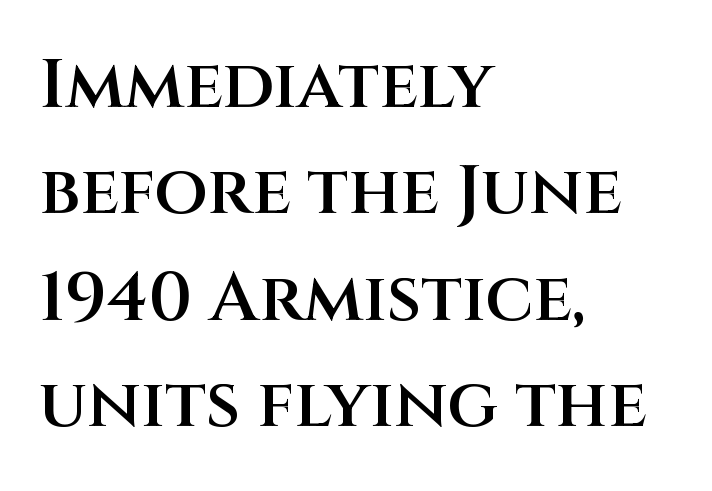
Do the characters align in a grid? No, the font is proportional. The sample has been set in demibold, a notch under bold. Reading down the block, your eye returns to a fixed left position each line. Rule under the text: the space is simply empty. Is there any slant? The stems are plumb.
